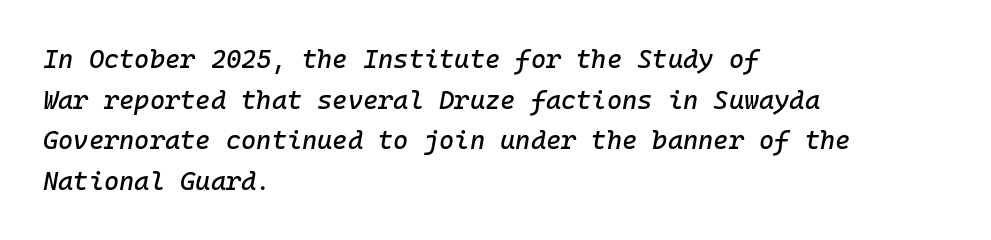
{"italic": "yes", "lean": "right", "slant_degrees": 10, "underline": "no", "align": "left", "line_spacing": "normal", "line_spacing_ratio": 1.56, "letter_spacing": "normal", "letter_spacing_em": 0.0, "glyph_px": 26}
